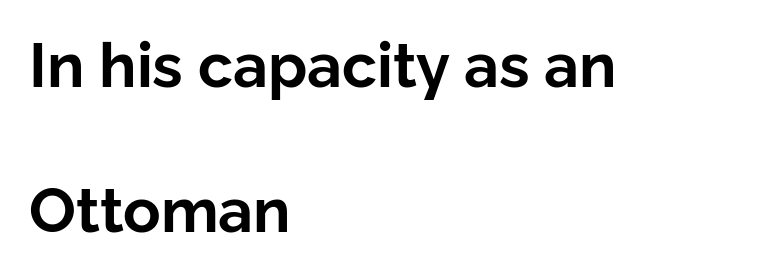
Every letter is thick-stroked: bold, no question. Proportional: the letters do not fall into vertical columns. You could fit nearly another row in the gap between these rows. This rendering leaves character spacing at its baseline value. If you drew a ruler down the left edge, every line would touch it.
